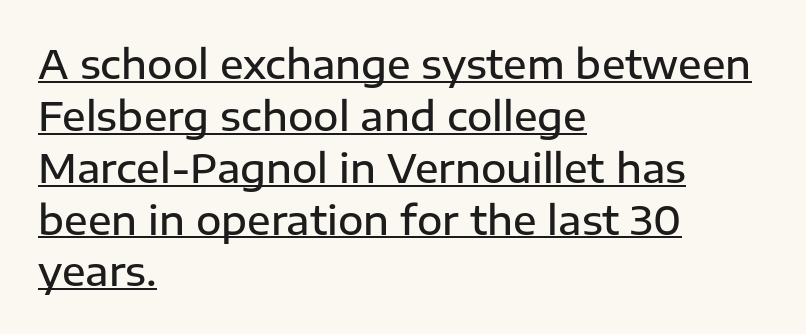
{"serif": "no", "italic": "no", "bold": "semi", "weight": "semibold", "width": "normal", "stroke_contrast": "low", "x_height": "medium", "monospaced": "no", "underline": "yes", "align": "left", "line_spacing": "normal", "line_spacing_ratio": 1.33, "letter_spacing": "normal", "letter_spacing_em": 0.0, "glyph_px": 39}
